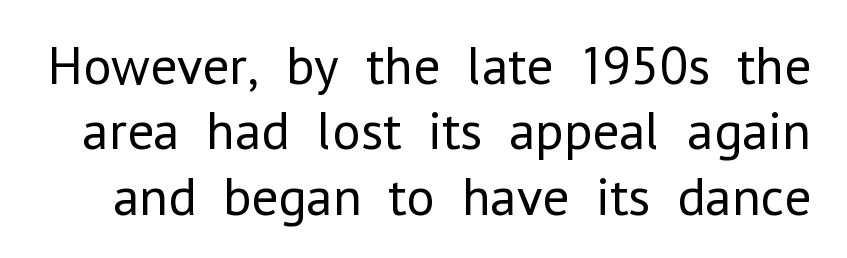
The image shows 54 px regular-weight sans-serif type, upright; set line spacing 1.21x, normal letter spacing, not underlined; low stroke contrast and a medium x-height.
